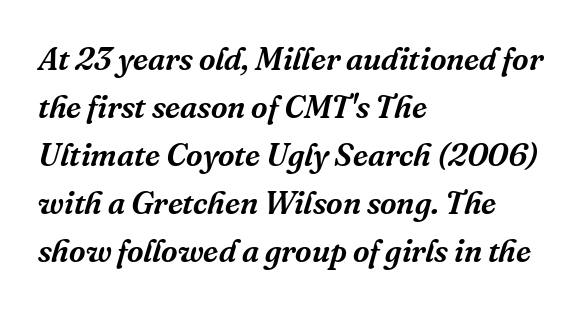
The image shows 32 px serif type, italic (leaning right); set left-aligned, normal line spacing (1.5x), normal letter spacing, not underlined; medium stroke contrast and a medium x-height.
